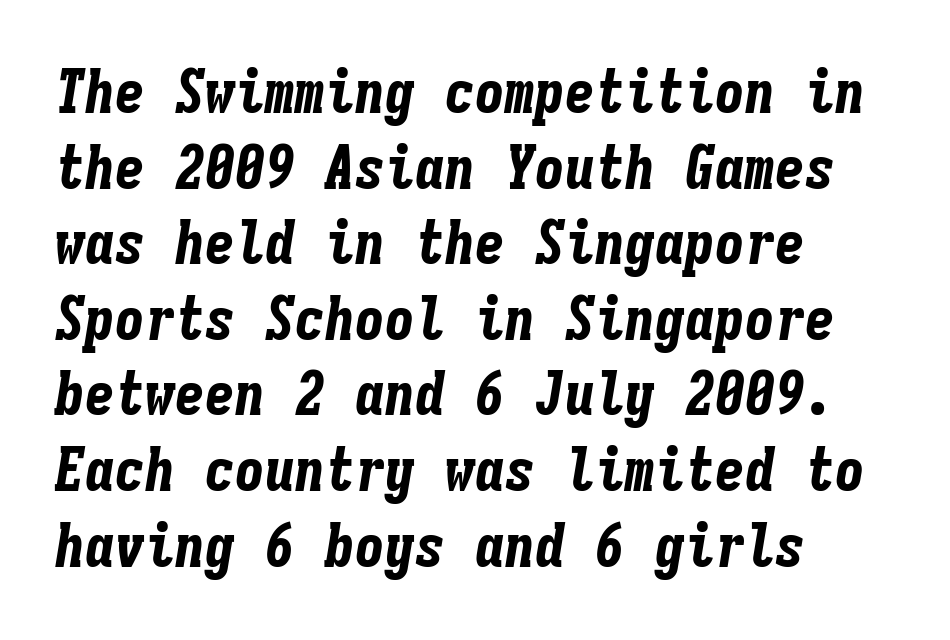
The image shows 60 px bold, condensed type, italic (leaning right), monospaced; set left-aligned, normal line spacing (1.26x), normal letter spacing, not underlined; low stroke contrast and a medium x-height.
